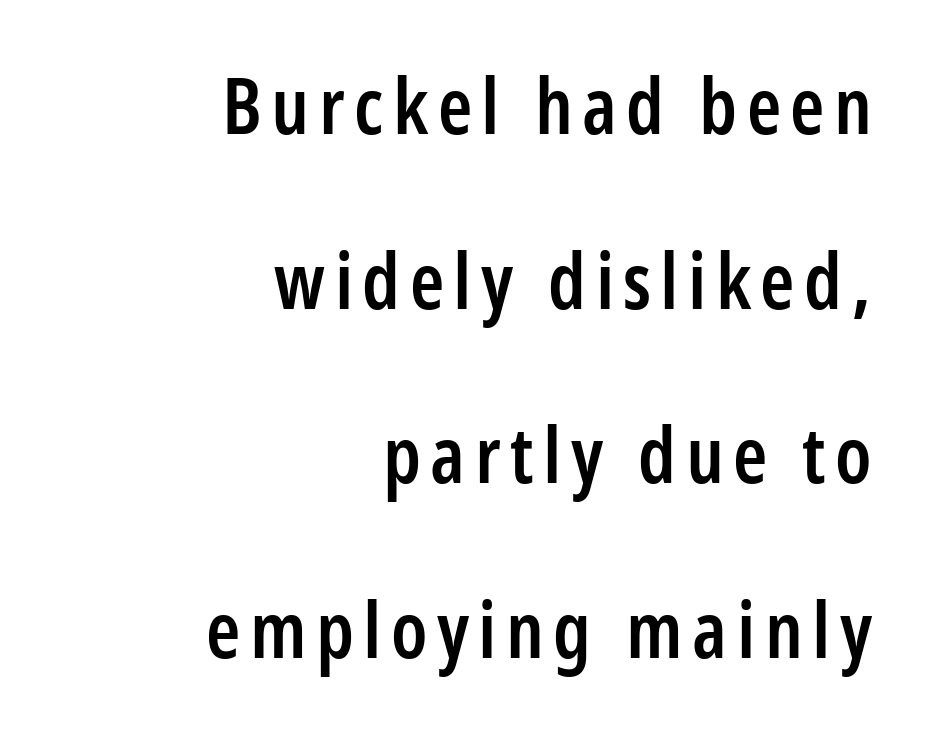
Is this a fixed-width face? No — the glyphs have proportional, varying widths. The characters display no serif detailing; their extremities are plain. In terms of weight, the rendering is demibold, just under bold. Clear beneath every line of the passage.
